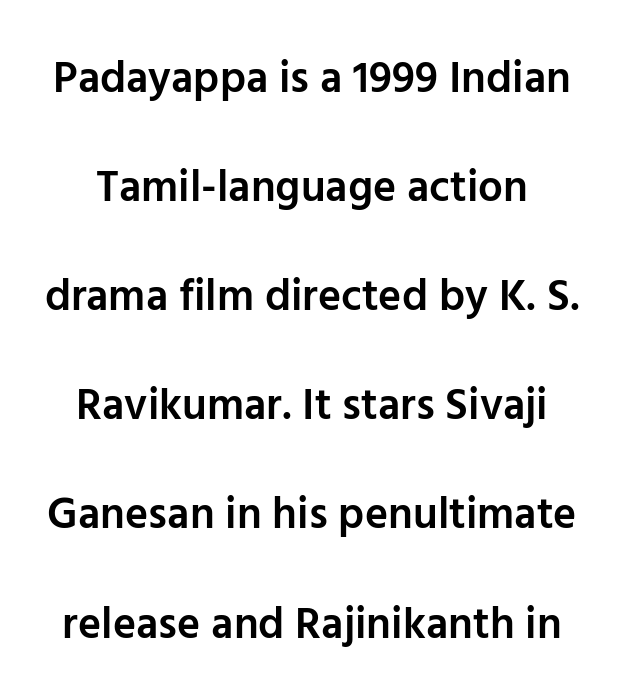
Honestly, the letter spacing is just normal — you wouldn't notice it. Each letter's strokes conclude bluntly, with no projecting serifs. Vertical spacing — loose. Descenders are the only things crossing below the line. A roman cut, with each character standing at attention. A typesetter would call this proportional, since set widths differ per character.
